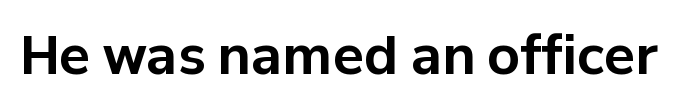
{"serif": "no", "italic": "no", "bold": "yes", "weight": "bold", "width": "normal", "stroke_contrast": "low", "x_height": "medium", "monospaced": "no", "underline": "no", "letter_spacing": "normal", "letter_spacing_em": 0.0, "glyph_px": 52}
